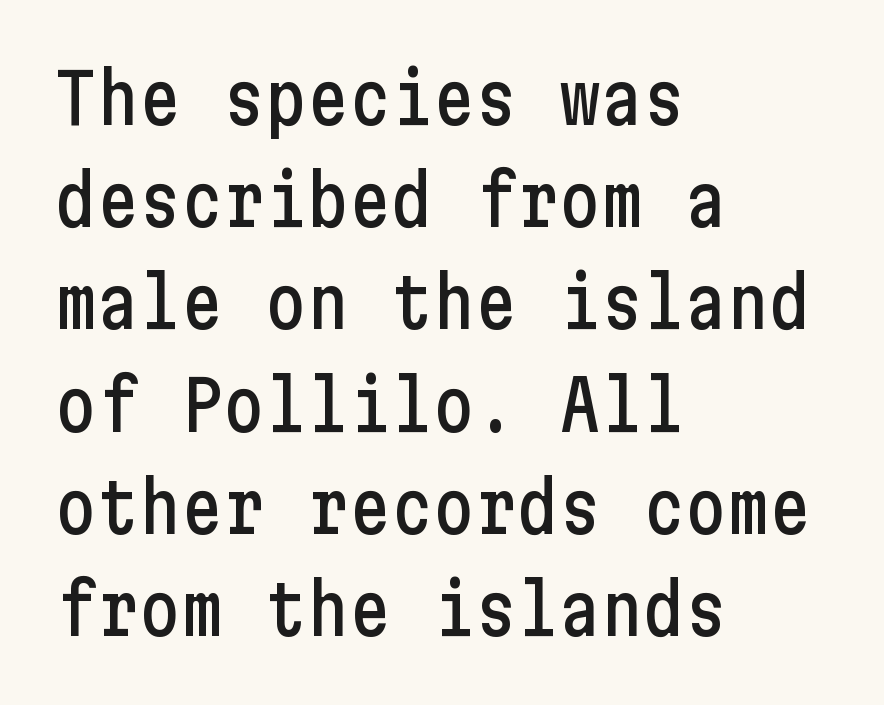
{"serif": "no", "italic": "no", "width": "condensed", "stroke_contrast": "low", "x_height": "medium", "underline": "no", "align": "left", "line_spacing": "normal", "line_spacing_ratio": 1.46, "letter_spacing": "normal", "letter_spacing_em": 0.0, "glyph_px": 70}
